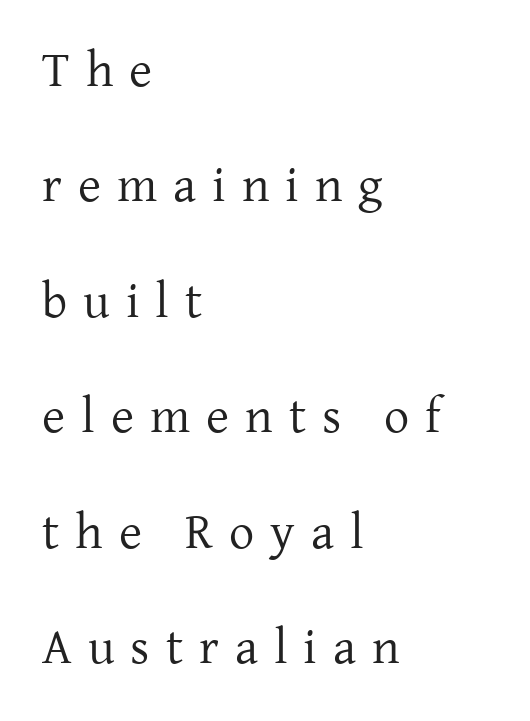
{"serif": "yes", "italic": "no", "bold": "no", "weight": "regular", "width": "normal", "stroke_contrast": "low", "x_height": "medium", "monospaced": "no", "underline": "no", "align": "left", "line_spacing": "loose", "line_spacing_ratio": 2.31, "letter_spacing": "wide", "letter_spacing_em": 0.32, "glyph_px": 50}
